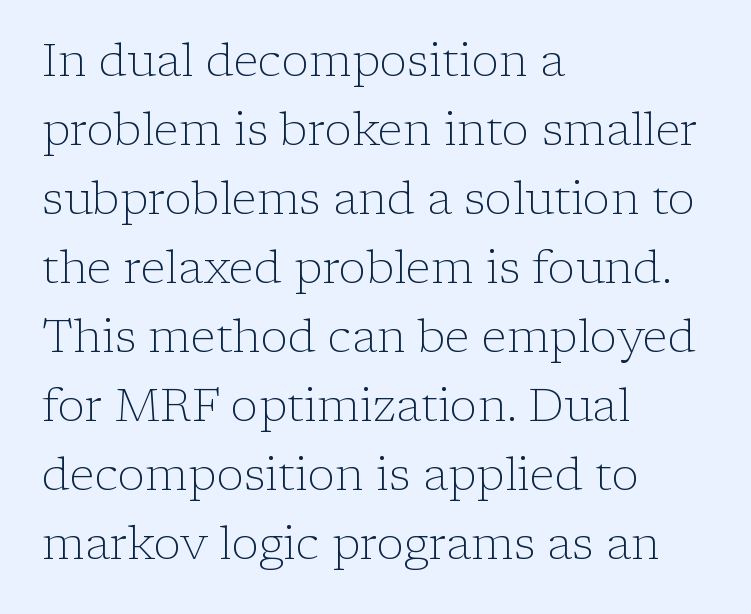
Q: Is the text bold? A: No.
Q: Is the text italic (slanted)? A: No, it is upright.
Q: Is the typeface a serif or a sans-serif typeface? A: Serif.
Q: Is the text underlined? A: No.
Q: How is the paragraph aligned? A: Left-aligned.
Q: Is the spacing between letters normal or unusually wide? A: Normal.
Q: Is the spacing between lines tight, normal or loose? A: Normal.
Q: Width (condensed, normal, or wide)? A: Normal.
Q: Stroke contrast? A: Low.
Q: x-height? A: Medium.
Q: Monospaced? A: No.
